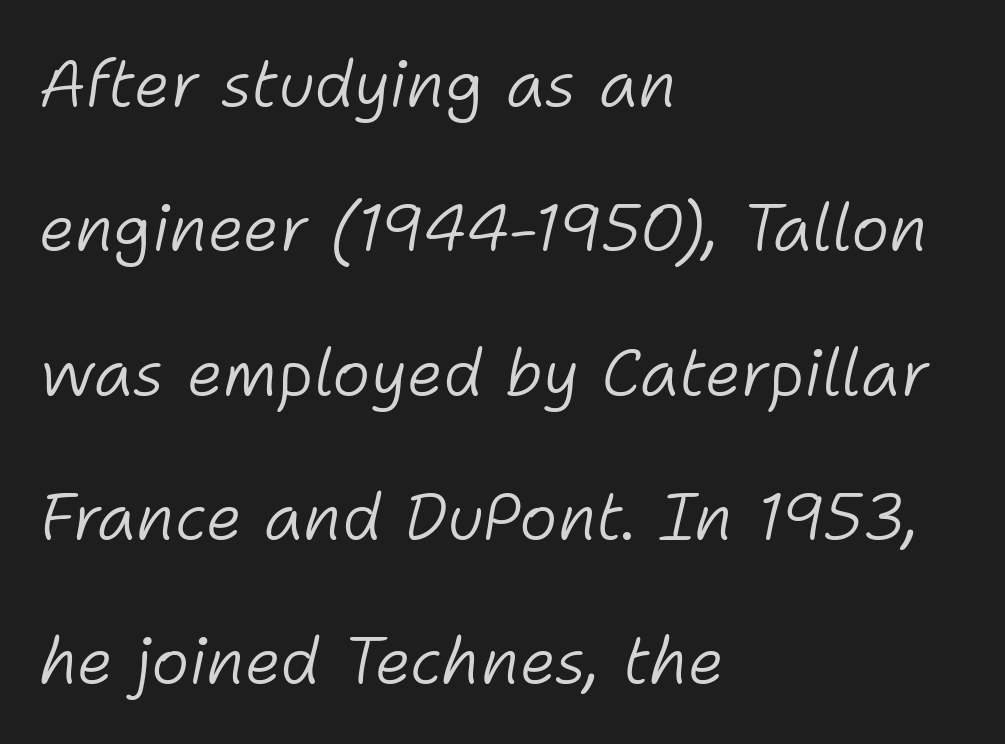
Descenders are the only things crossing below the line. Characters are canted at an angle relative to the baseline's perpendicular. Do the characters align in a grid? No, the font is proportional. Ink coverage per letter is moderate at most.
